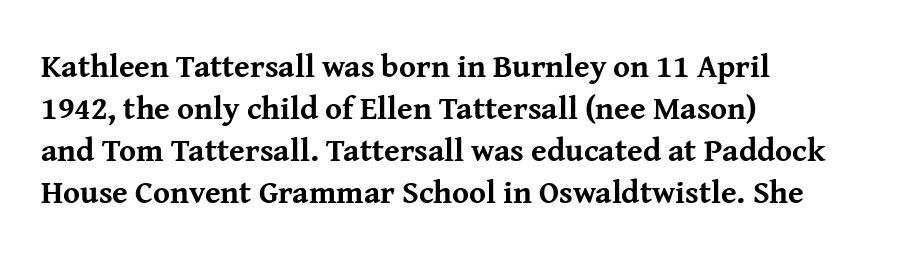
{"serif": "yes", "italic": "no", "bold": "yes", "weight": "bold", "width": "normal", "stroke_contrast": "medium", "x_height": "medium", "monospaced": "no", "underline": "no", "align": "left", "line_spacing": "normal", "line_spacing_ratio": 1.31, "letter_spacing": "normal", "letter_spacing_em": 0.0, "glyph_px": 32}
